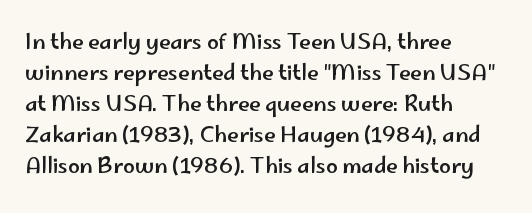
The image shows 21 px text type, upright; set left-aligned, normal line spacing (1.48x), normal letter spacing, not underlined.
